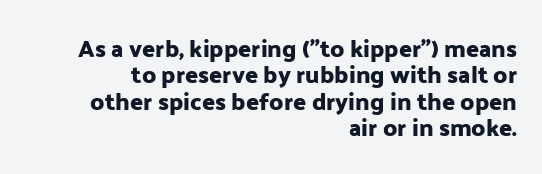
Q: Is the text italic (slanted)? A: No, it is upright.
Q: Is the text underlined? A: No.
Q: How is the paragraph aligned? A: Right-aligned.
Q: Is the spacing between letters normal or unusually wide? A: Normal.
Q: Is the spacing between lines tight, normal or loose? A: Tight.
